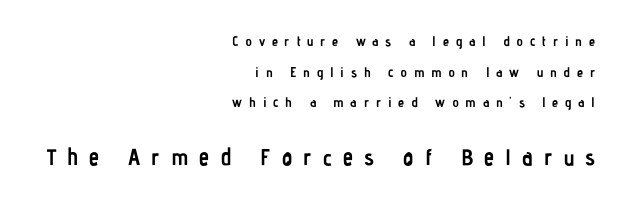
Q: Is the text bold? A: Yes.
Q: Is the text italic (slanted)? A: No, it is upright.
Q: Is the text underlined? A: No.
Q: How is the paragraph aligned? A: Right-aligned.
Q: Is the spacing between letters normal or unusually wide? A: Unusually wide.
Q: Is the spacing between lines tight, normal or loose? A: Loose.
Q: Which block of text is set in a larger size, the first (top) or the second (bottom)? A: The second (bottom) one.
